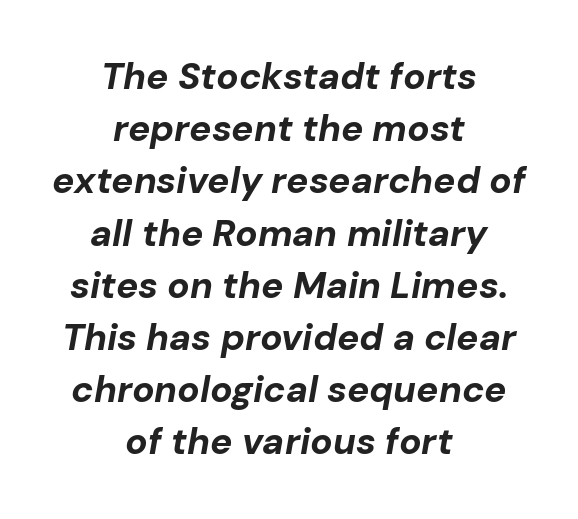
The image shows 37 px bold type, italic (leaning right); set centered, normal line spacing (1.41x), normal letter spacing, not underlined; low stroke contrast and a medium x-height.
